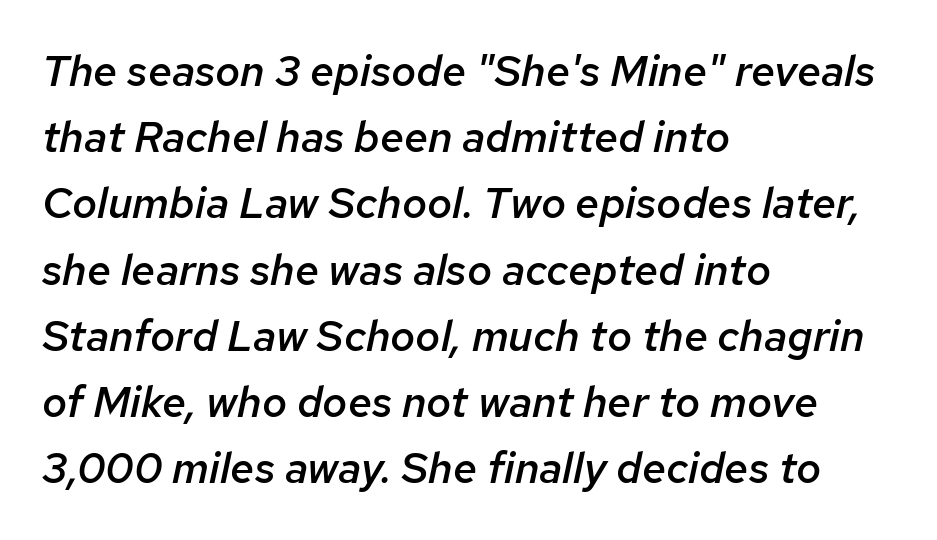
Q: Is the text bold? A: Semi-bold.
Q: Is the text italic (slanted)? A: Yes, it leans right by about 12 degrees.
Q: Is the text underlined? A: No.
Q: How is the paragraph aligned? A: Left-aligned.
Q: Is the spacing between letters normal or unusually wide? A: Normal.
Q: Is the spacing between lines tight, normal or loose? A: Normal.
Q: Width (condensed, normal, or wide)? A: Normal.
Q: Stroke contrast? A: Low.
Q: x-height? A: Medium.
Q: Monospaced? A: No.
